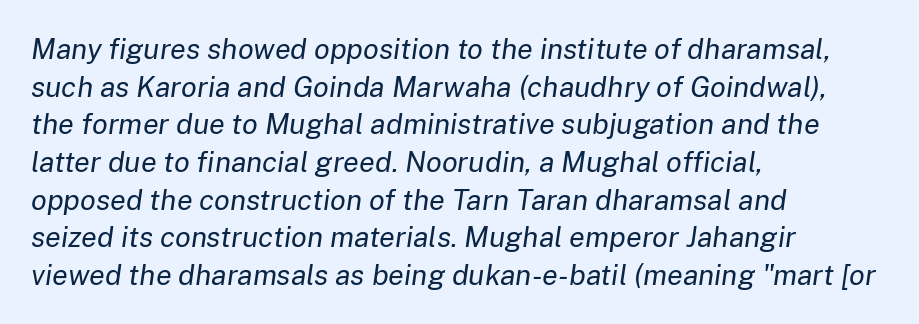
Check the space under the baseline: it is left empty. These lines are rendered in a variable-pitch font. An italicized treatment has been applied to the whole sample. Notice how descenders clear the ascenders below comfortably — that's standard leading.
